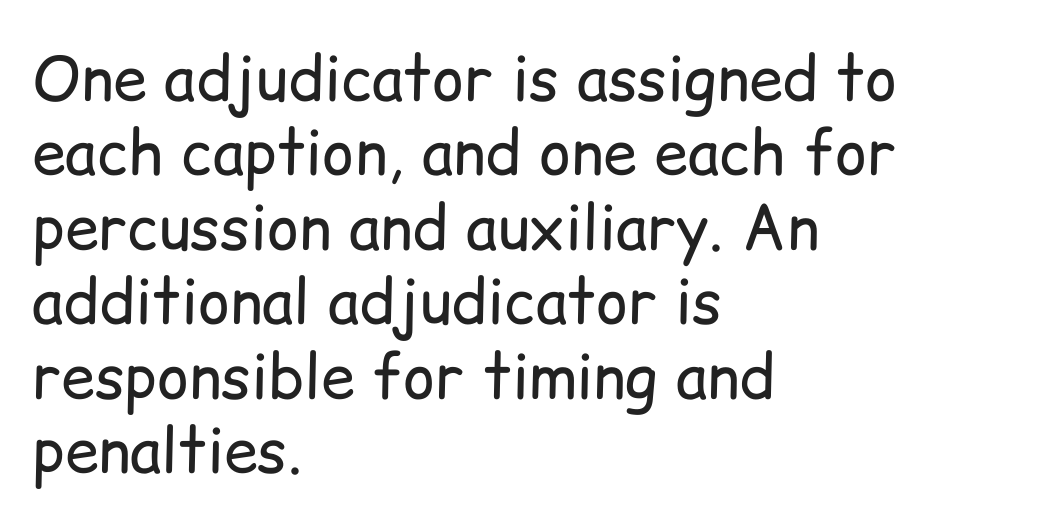
The image shows 61 px regular-weight sans-serif type, upright; set left-aligned, line spacing 1.22x, normal letter spacing, not underlined; low stroke contrast and a medium x-height.
